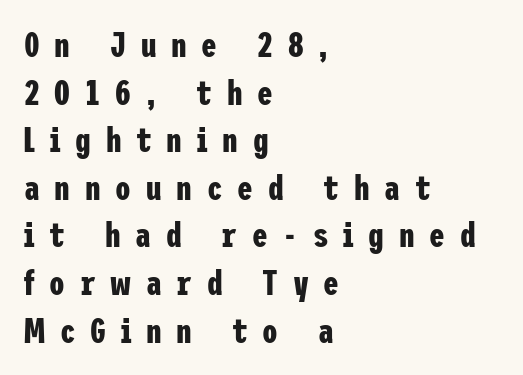
The image shows 35 px bold, condensed sans-serif type, upright; set left-aligned, normal line spacing (1.36x), unusually wide letter spacing (+0.42 em), not underlined; low stroke contrast and a medium x-height.
